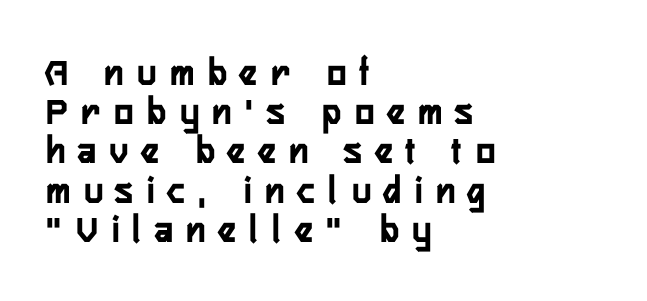
What stands out about the letter spacing? Its width — letters are far apart. The type sits square on the baseline with zero lean. Successive baselines arrive quickly, one right under another. Varying glyph widths throughout — classic text-font behaviour. This is sans-serif lettering, the kind often seen on screens and signage. Each row of text sits above clean, open space.
